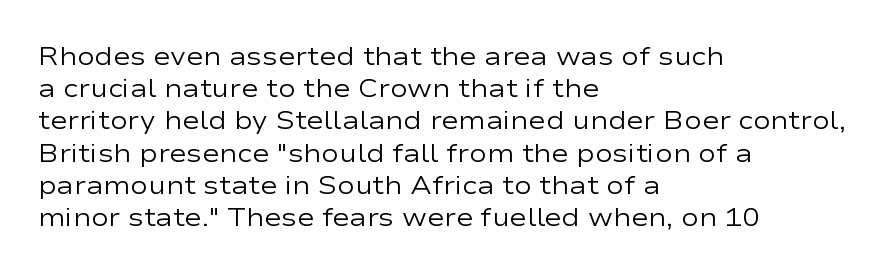
No letter is thick-stroked: the sample isn't bold. The lettering stays uniformly vertical, giving the passage a roman look. This sample uses plain, unmodified letter spacing. These lines stack with their left ends in a neat column. The gap between lines stays unmarked.
